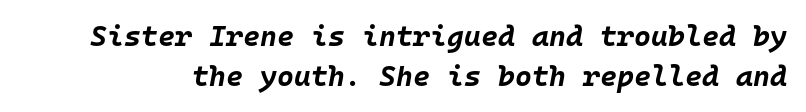
Q: Is the text bold? A: Yes.
Q: Is the text italic (slanted)? A: Yes, it leans right by about 10 degrees.
Q: Is the text underlined? A: No.
Q: Is the spacing between letters normal or unusually wide? A: Normal.
Q: Is the spacing between lines tight, normal or loose? A: Normal.
Q: Width (condensed, normal, or wide)? A: Normal.
Q: Stroke contrast? A: Low.
Q: x-height? A: Large.
Q: Monospaced? A: Yes.
